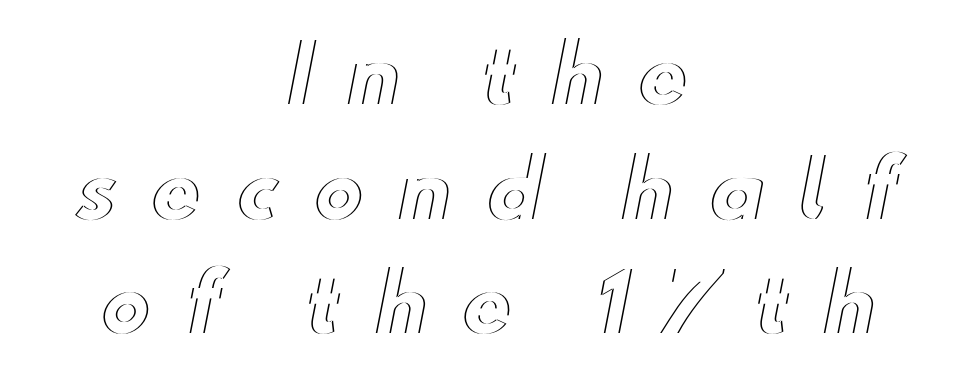
The image shows 77 px wide type; set centered, normal line spacing (1.49x), unusually wide letter spacing (+0.43 em), not underlined; a small x-height.
